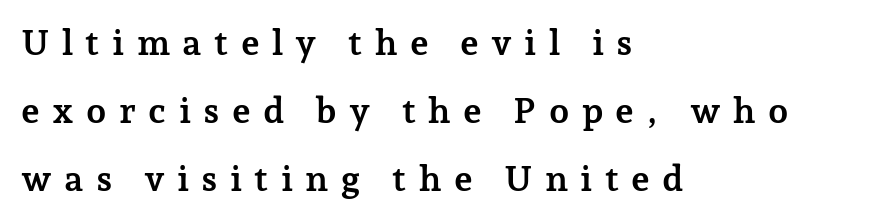
Q: Is the text bold? A: Yes.
Q: Is the text italic (slanted)? A: No, it is upright.
Q: Is the typeface a serif or a sans-serif typeface? A: Serif.
Q: Is the text underlined? A: No.
Q: How is the paragraph aligned? A: Left-aligned.
Q: Is the spacing between letters normal or unusually wide? A: Unusually wide.
Q: Width (condensed, normal, or wide)? A: Normal.
Q: Stroke contrast? A: Low.
Q: x-height? A: Medium.
Q: Monospaced? A: No.
